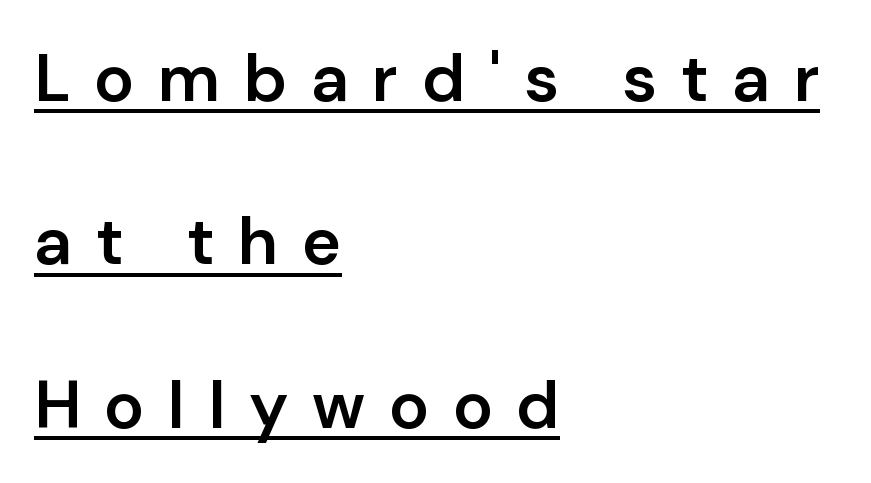
Q: Is the text bold? A: Semi-bold.
Q: Is the text italic (slanted)? A: No, it is upright.
Q: Is the typeface a serif or a sans-serif typeface? A: Sans-serif.
Q: Is the text underlined? A: Yes.
Q: How is the paragraph aligned? A: Left-aligned.
Q: Is the spacing between letters normal or unusually wide? A: Unusually wide.
Q: Is the spacing between lines tight, normal or loose? A: Loose.
Q: Width (condensed, normal, or wide)? A: Normal.
Q: Stroke contrast? A: Low.
Q: x-height? A: Medium.
Q: Monospaced? A: No.
